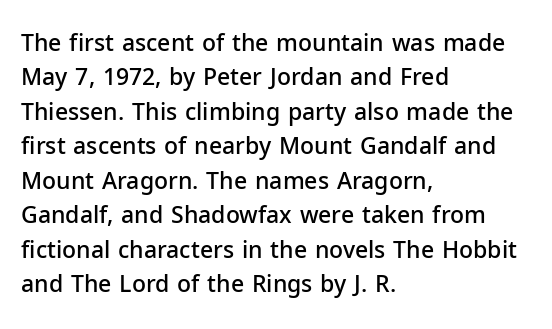
Q: Is the text bold? A: Semi-bold.
Q: Is the text italic (slanted)? A: No, it is upright.
Q: Is the text underlined? A: No.
Q: How is the paragraph aligned? A: Left-aligned.
Q: Is the spacing between letters normal or unusually wide? A: Normal.
Q: Is the spacing between lines tight, normal or loose? A: Normal.
